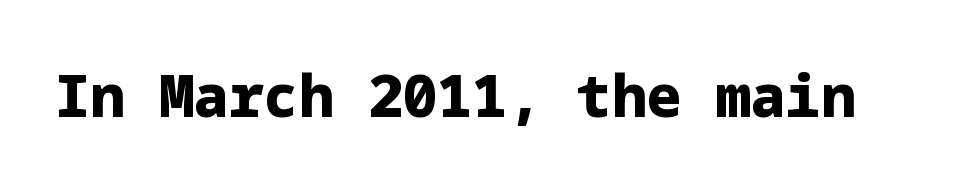
Q: Is the text bold? A: Yes.
Q: Is the text italic (slanted)? A: No, it is upright.
Q: Is the typeface a serif or a sans-serif typeface? A: Sans-serif.
Q: Is the text underlined? A: No.
Q: Is the spacing between letters normal or unusually wide? A: Normal.
Q: Width (condensed, normal, or wide)? A: Normal.
Q: Stroke contrast? A: Low.
Q: x-height? A: Medium.
